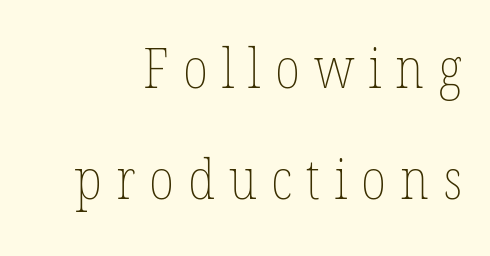
{"italic": "no", "bold": "no", "weight": "thin", "width": "condensed", "stroke_contrast": "low", "x_height": "medium", "monospaced": "no", "underline": "no", "line_spacing": "loose", "line_spacing_ratio": 1.99, "letter_spacing": "wide", "letter_spacing_em": 0.25, "glyph_px": 56}
